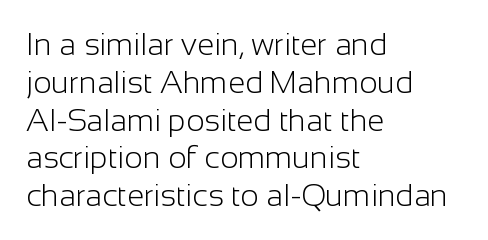
Q: Is the text bold? A: No.
Q: Is the text italic (slanted)? A: No, it is upright.
Q: Is the typeface a serif or a sans-serif typeface? A: Sans-serif.
Q: Is the text underlined? A: No.
Q: How is the paragraph aligned? A: Left-aligned.
Q: Is the spacing between letters normal or unusually wide? A: Normal.
Q: Width (condensed, normal, or wide)? A: Normal.
Q: Stroke contrast? A: Low.
Q: x-height? A: Medium.
Q: Monospaced? A: No.
